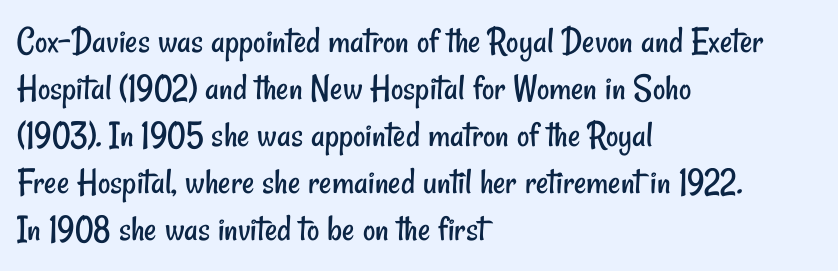
Words float on clear page, feet unadorned. Does the copy run flush right? No — it runs flush left. Varying glyph widths throughout — classic text-font behaviour. Observe the ordinary spacing: letters are neighbours, not strangers. The glyphs in this specimen are sans serif.
